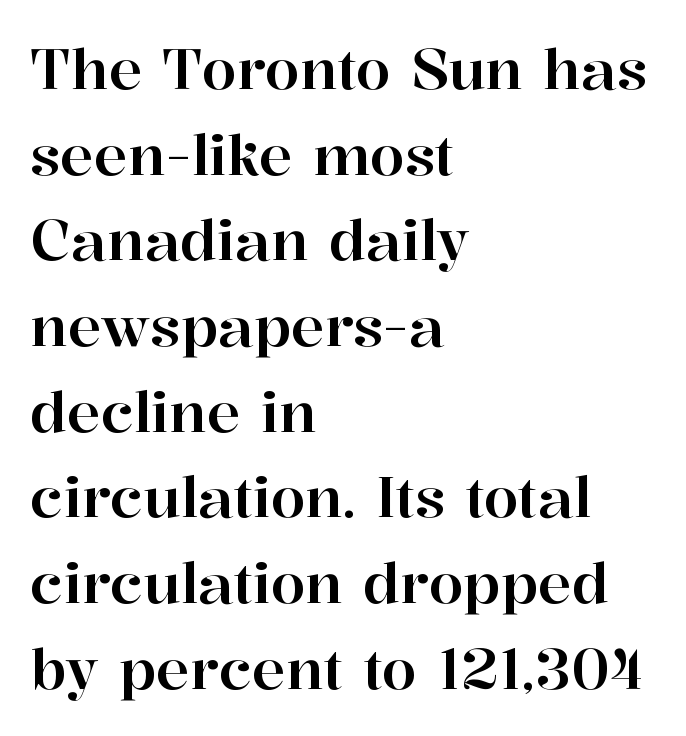
The image shows 56 px serif type, upright; set left-aligned, normal line spacing (1.53x), normal letter spacing, not underlined; high stroke contrast and a medium x-height.
